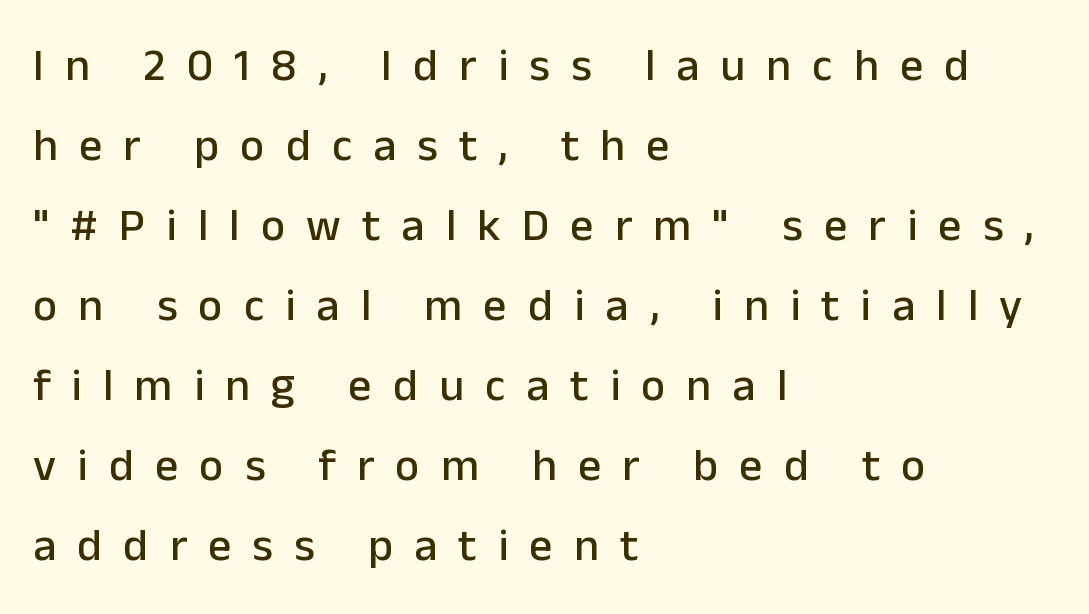
Q: Is the text italic (slanted)? A: No, it is upright.
Q: Is the typeface a serif or a sans-serif typeface? A: Sans-serif.
Q: Is the text underlined? A: No.
Q: How is the paragraph aligned? A: Left-aligned.
Q: Is the spacing between letters normal or unusually wide? A: Unusually wide.
Q: Width (condensed, normal, or wide)? A: Normal.
Q: Stroke contrast? A: Low.
Q: x-height? A: Medium.
Q: Monospaced? A: No.
